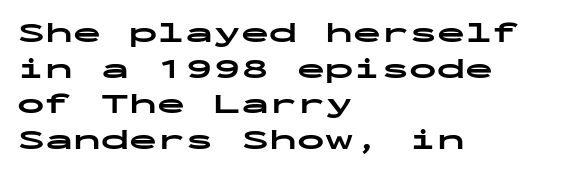
Spacing between characters is what you'd get straight out of the box. The vertical gap from one line to the next is medium. Note: no serifs on the glyphs. All the whitespace from short lines collects on the right.
